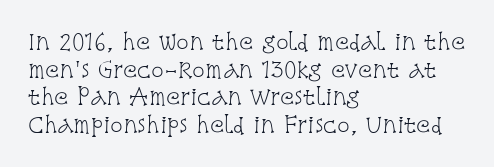
Q: Is the text bold? A: No.
Q: Is the text italic (slanted)? A: No, it is upright.
Q: Is the text underlined? A: No.
Q: How is the paragraph aligned? A: Left-aligned.
Q: Is the spacing between letters normal or unusually wide? A: Normal.
Q: Is the spacing between lines tight, normal or loose? A: Normal.
